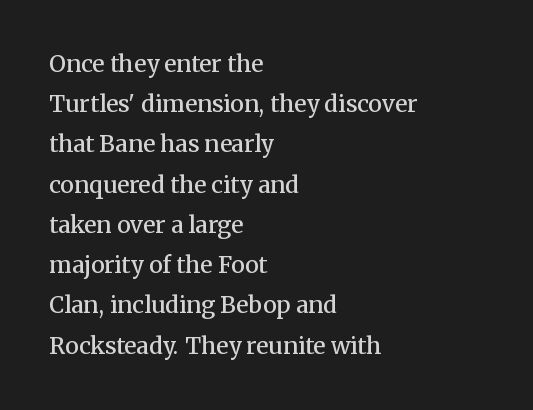
{"italic": "no", "bold": "semi", "underline": "no", "align": "left", "line_spacing_ratio": 1.75, "letter_spacing": "normal", "letter_spacing_em": 0.0, "glyph_px": 23}
